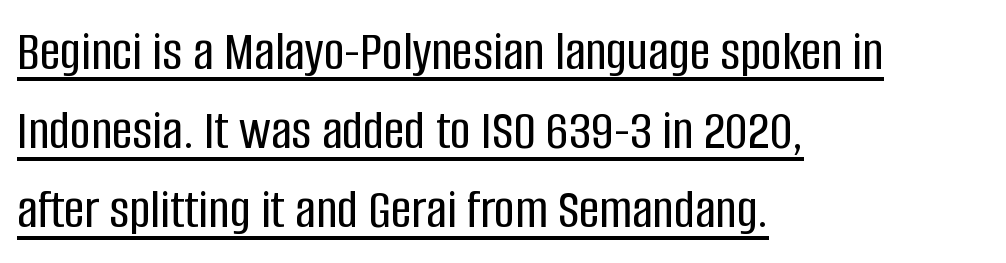
Italic: no, the glyphs are upright roman. This sample has the flowing, uneven cadence of proportional lettering. The passage shown has conventional tracking throughout. The lines are quadded left. Line spacing here is normal.
